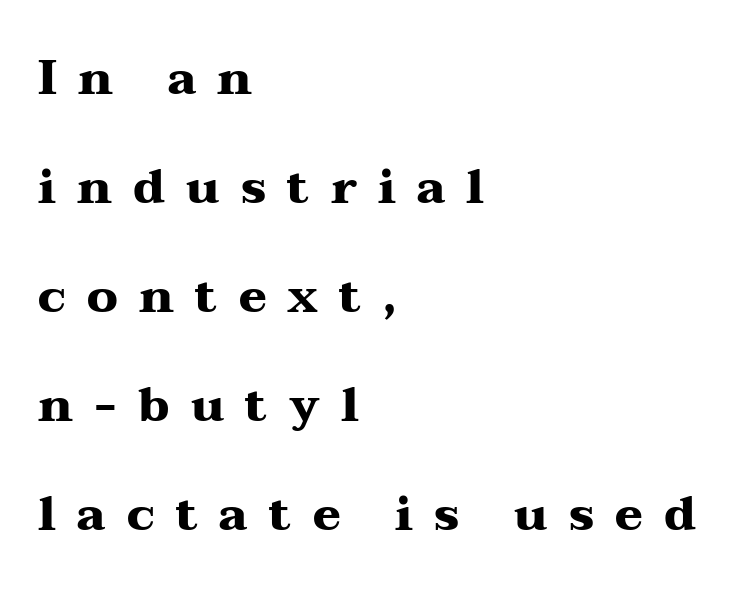
{"serif": "yes", "italic": "no", "bold": "yes", "weight": "heavy", "width": "wide", "stroke_contrast": "medium", "x_height": "medium", "monospaced": "no", "underline": "no", "align": "left", "line_spacing": "loose", "line_spacing_ratio": 2.32, "letter_spacing": "wide", "letter_spacing_em": 0.45, "glyph_px": 47}
